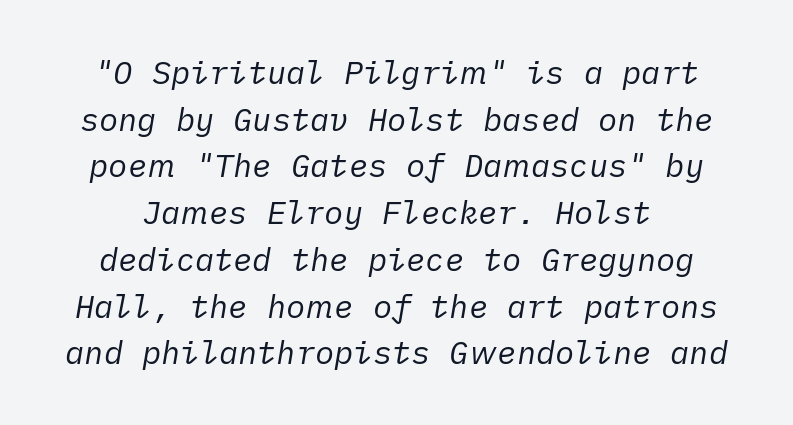
{"italic": "yes", "lean": "right", "slant_degrees": 10, "bold": "no", "weight": "regular", "width": "normal", "stroke_contrast": "low", "x_height": "medium", "underline": "no", "line_spacing": "normal", "line_spacing_ratio": 1.46, "letter_spacing": "normal", "letter_spacing_em": 0.0, "glyph_px": 32}
